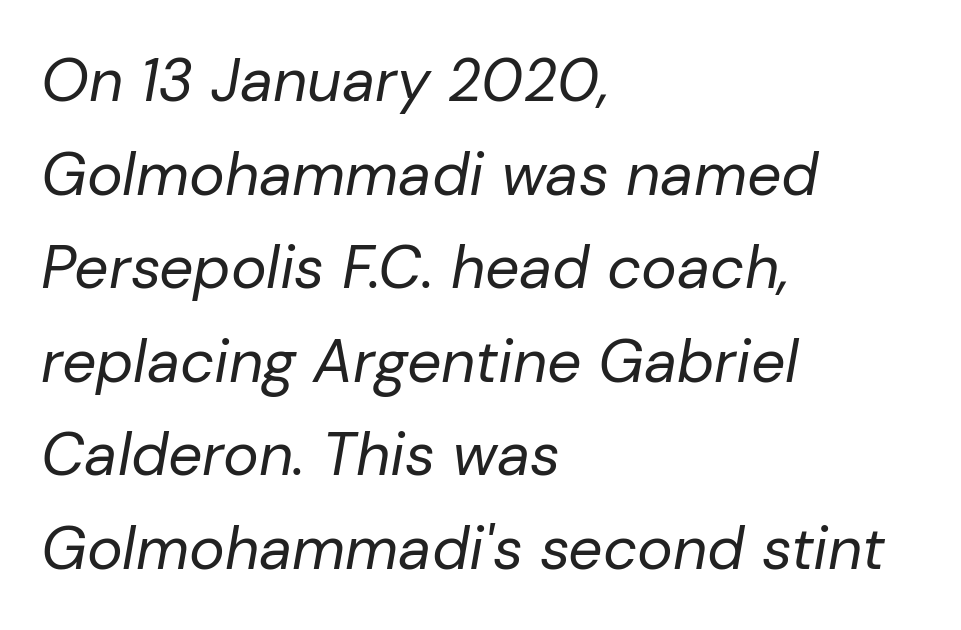
{"italic": "yes", "lean": "right", "slant_degrees": 10, "bold": "no", "weight": "regular", "width": "normal", "stroke_contrast": "low", "x_height": "medium", "monospaced": "no", "underline": "no", "align": "left", "line_spacing": "normal", "line_spacing_ratio": 1.56, "letter_spacing": "normal", "letter_spacing_em": 0.0, "glyph_px": 60}
